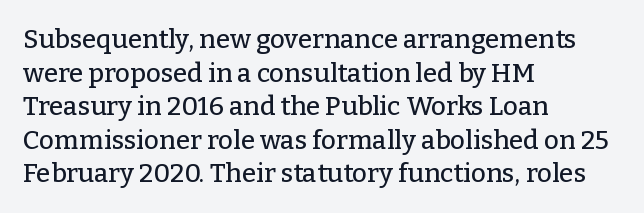
{"italic": "no", "underline": "no", "align": "left", "line_spacing": "normal", "line_spacing_ratio": 1.29, "letter_spacing": "normal", "letter_spacing_em": 0.0, "glyph_px": 26}
